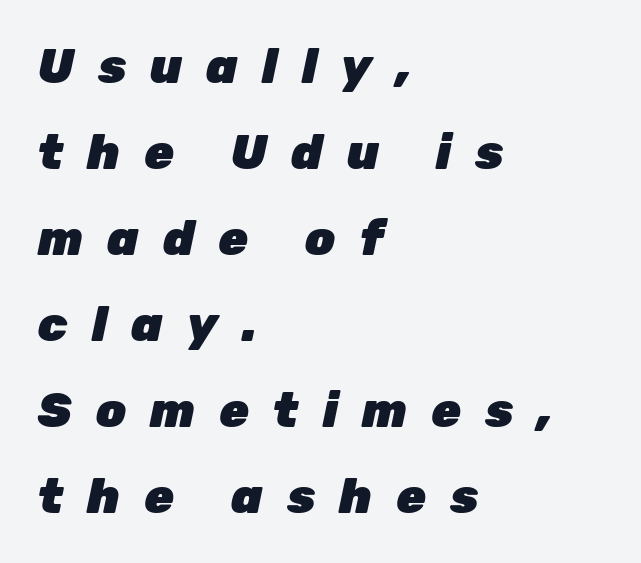
This is oblique type, the kind used for emphasis or titles. Check under the words: just untouched page. The face used here has the dense, thick strokes of a bold. This sample uses expanded letter spacing, leaving extra air between glyphs. Short and long lines alike share a common starting point at left.
